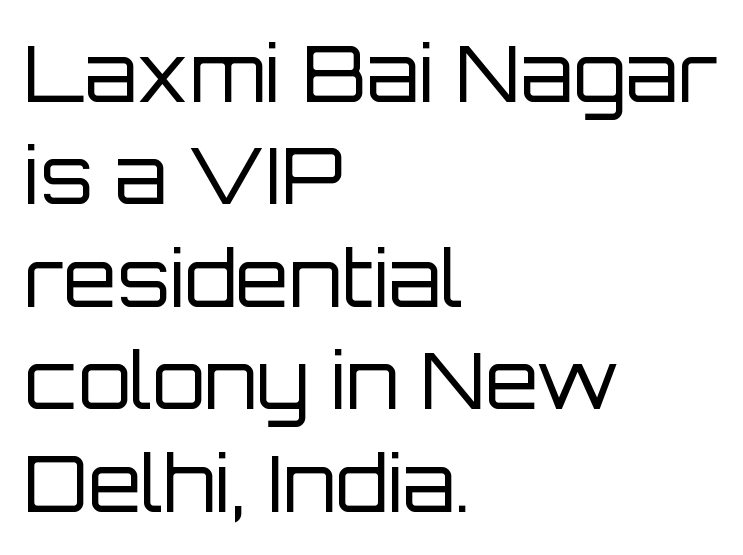
{"serif": "no", "italic": "no", "bold": "no", "weight": "regular", "width": "normal", "stroke_contrast": "low", "x_height": "large", "monospaced": "no", "underline": "no", "align": "left", "line_spacing": "normal", "line_spacing_ratio": 1.33, "letter_spacing": "normal", "letter_spacing_em": 0.0, "glyph_px": 77}
